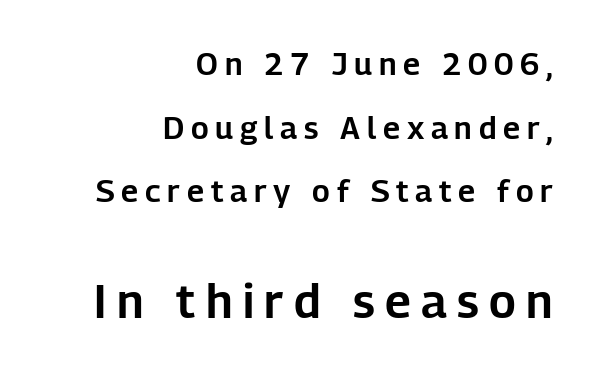
Q: Is the text italic (slanted)? A: No, it is upright.
Q: Is the typeface a serif or a sans-serif typeface? A: Sans-serif.
Q: Is the text underlined? A: No.
Q: How is the paragraph aligned? A: Right-aligned.
Q: Is the spacing between letters normal or unusually wide? A: Unusually wide.
Q: Is the spacing between lines tight, normal or loose? A: Loose.
Q: Which block of text is set in a larger size, the first (top) or the second (bottom)? A: The second (bottom) one.
Q: Width (condensed, normal, or wide)? A: Normal.
Q: Stroke contrast? A: Low.
Q: x-height? A: Medium.
Q: Monospaced? A: No.
